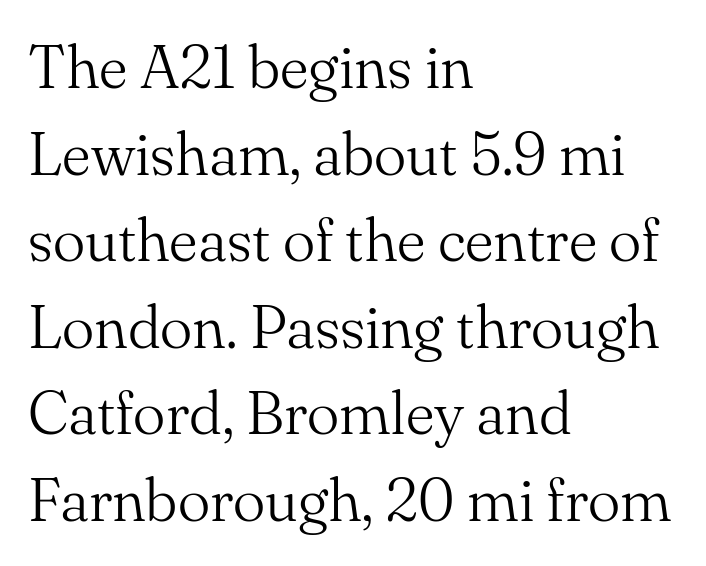
The image shows 61 px light serif type, upright; set left-aligned, normal line spacing (1.42x), normal letter spacing, not underlined; medium stroke contrast and a small x-height.
